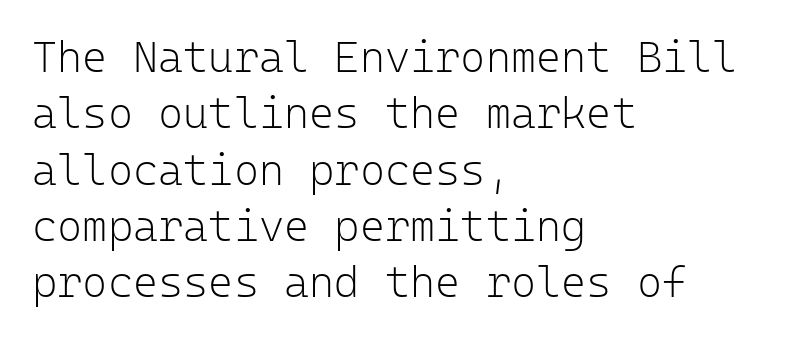
{"serif": "no", "italic": "no", "bold": "no", "weight": "light", "width": "normal", "stroke_contrast": "low", "x_height": "medium", "monospaced": "yes", "underline": "no", "align": "left", "line_spacing": "normal", "line_spacing_ratio": 1.31, "letter_spacing": "normal", "letter_spacing_em": 0.0, "glyph_px": 43}
